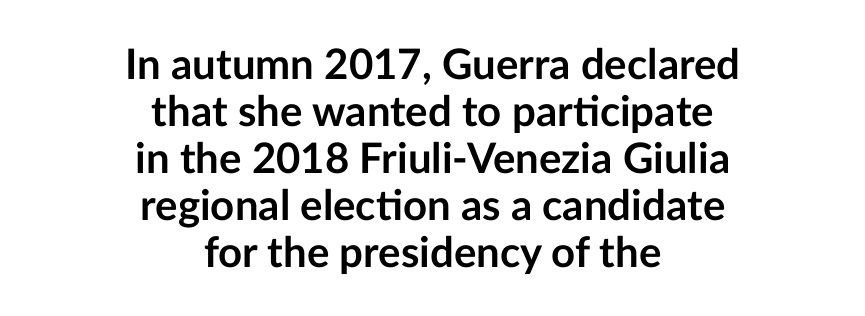
Q: Is the text bold? A: Yes.
Q: Is the text italic (slanted)? A: No, it is upright.
Q: Is the typeface a serif or a sans-serif typeface? A: Sans-serif.
Q: Is the text underlined? A: No.
Q: How is the paragraph aligned? A: Centered.
Q: Is the spacing between letters normal or unusually wide? A: Normal.
Q: Is the spacing between lines tight, normal or loose? A: Tight.
Q: Width (condensed, normal, or wide)? A: Normal.
Q: Stroke contrast? A: Low.
Q: x-height? A: Medium.
Q: Monospaced? A: No.
